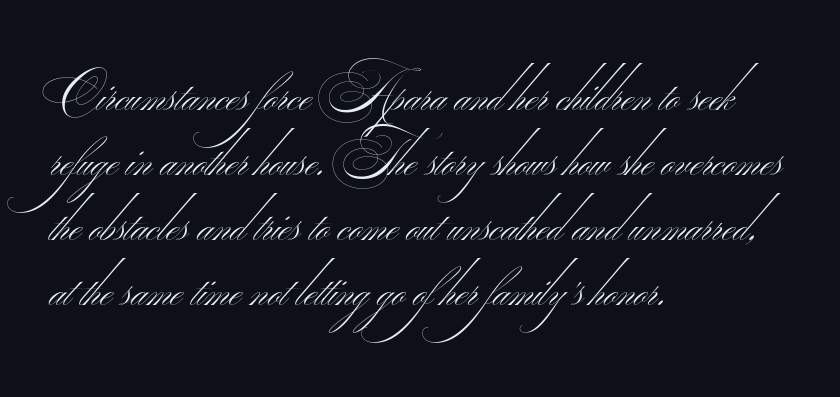
{"serif": "no", "bold": "no", "weight": "thin", "width": "wide", "stroke_contrast": "medium", "monospaced": "no", "underline": "no", "align": "left", "line_spacing": "normal", "line_spacing_ratio": 1.25, "letter_spacing": "normal", "letter_spacing_em": 0.0, "glyph_px": 52}
